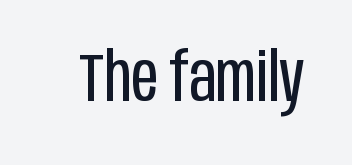
The image shows 67 px regular-weight, condensed sans-serif type, upright; set normal letter spacing, not underlined; low stroke contrast and a large x-height.
